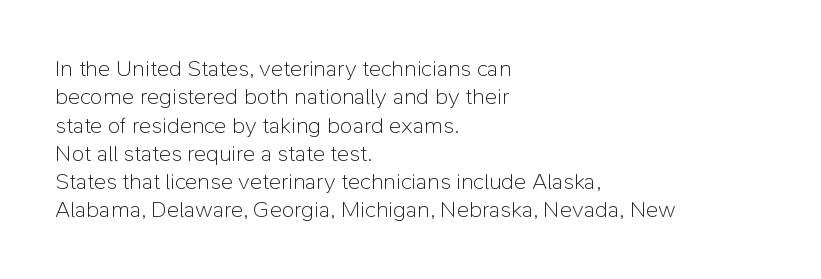
Nobody touched the tracking dial on this one. Visually the block forms a straight wall on the left and a jagged coastline on the right. Posture: upright roman. Beneath every word, the page is bare.
